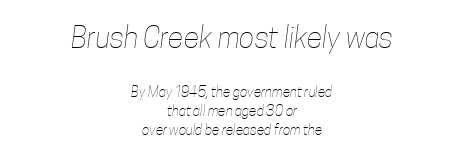
{"bold": "no", "weight": "thin", "width": "condensed", "stroke_contrast": "low", "x_height": "medium", "monospaced": "no", "underline": "no", "align": "center", "line_spacing": "normal", "line_spacing_ratio": 1.39, "letter_spacing": "normal", "letter_spacing_em": 0.0, "larger_block": "first", "size_ratio": 2.07, "glyph_px": 29}
